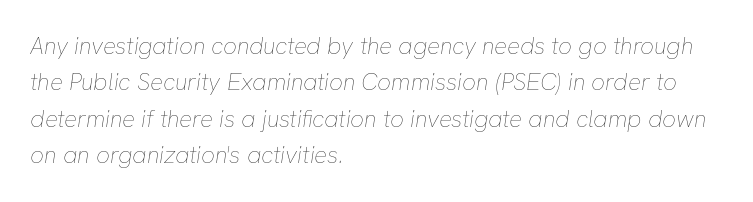
This is oblique type, the kind used for emphasis or titles. Compared with a centered layout, this one pins lines to the left instead. Line spacing here is normal. No extra ink here — the face is not bold. Anything drawn beneath the words? Only blank space. What stands out about the letter spacing? Nothing — it is the standard amount.
